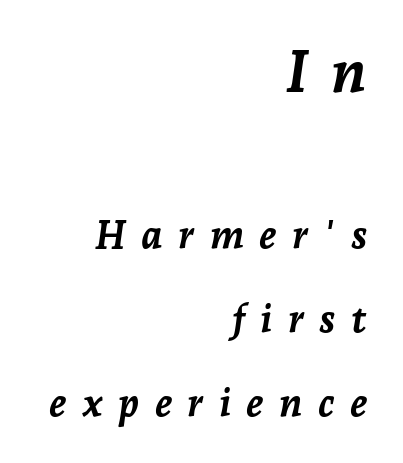
Q: Is the text bold? A: Yes.
Q: Is the text italic (slanted)? A: Yes, it leans right by about 7 degrees.
Q: Is the text underlined? A: No.
Q: How is the paragraph aligned? A: Right-aligned.
Q: Is the spacing between letters normal or unusually wide? A: Unusually wide.
Q: Is the spacing between lines tight, normal or loose? A: Loose.
Q: Which block of text is set in a larger size, the first (top) or the second (bottom)? A: The first (top) one.
Q: Width (condensed, normal, or wide)? A: Normal.
Q: Stroke contrast? A: Low.
Q: x-height? A: Medium.
Q: Monospaced? A: No.
